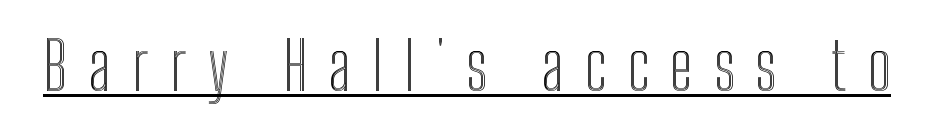
Is this a fixed-width face? No — the glyphs have proportional, varying widths. The tracking jumps out immediately: characters are airy and widely separated. Somebody hit Ctrl+U on this one — the words are underlined. The specimen reads as upright at a glance.
